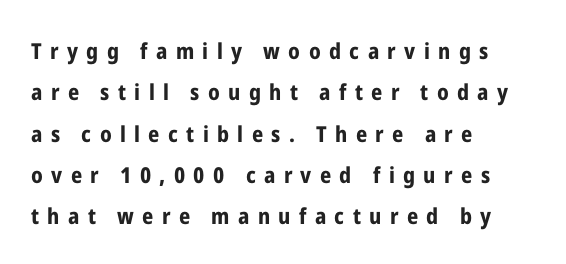
The image shows 22 px bold type, upright; set left-aligned, line spacing 1.88x, unusually wide letter spacing (+0.38 em), not underlined.
